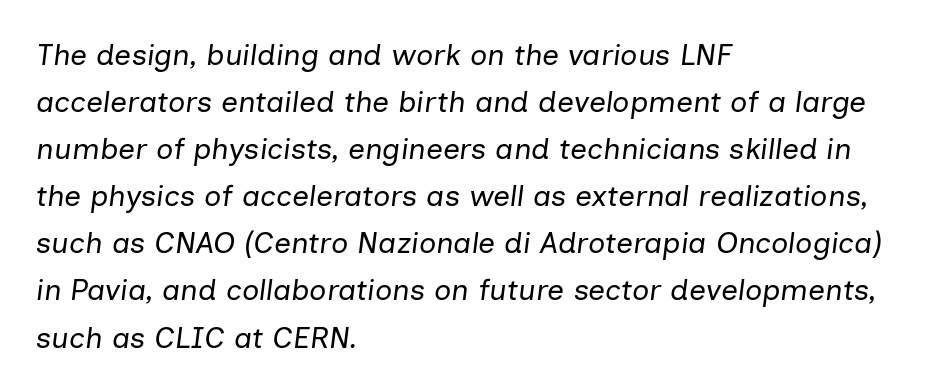
{"italic": "yes", "lean": "right", "slant_degrees": 7, "bold": "no", "weight": "regular", "width": "normal", "stroke_contrast": "low", "x_height": "medium", "monospaced": "no", "underline": "no", "align": "left", "line_spacing": "normal", "line_spacing_ratio": 1.57, "letter_spacing": "normal", "letter_spacing_em": 0.0, "glyph_px": 30}
